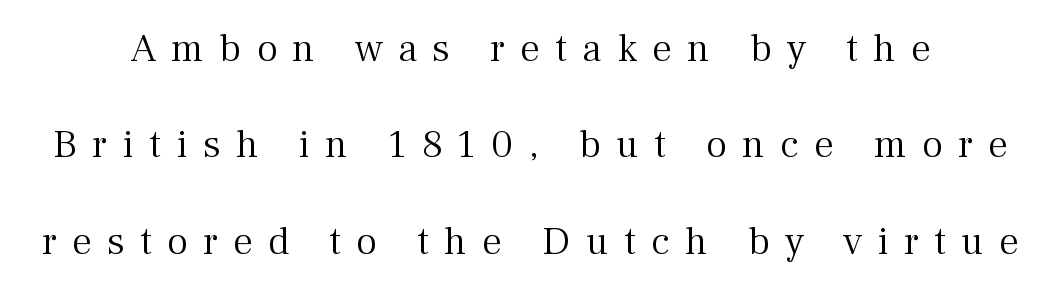
The typesetting does not lean heavy: it is not bold. The specimen reads as upright at a glance. The letters advance in unequal steps, a hallmark of proportional type. The passage shown has open, widely tracked lettering throughout.
